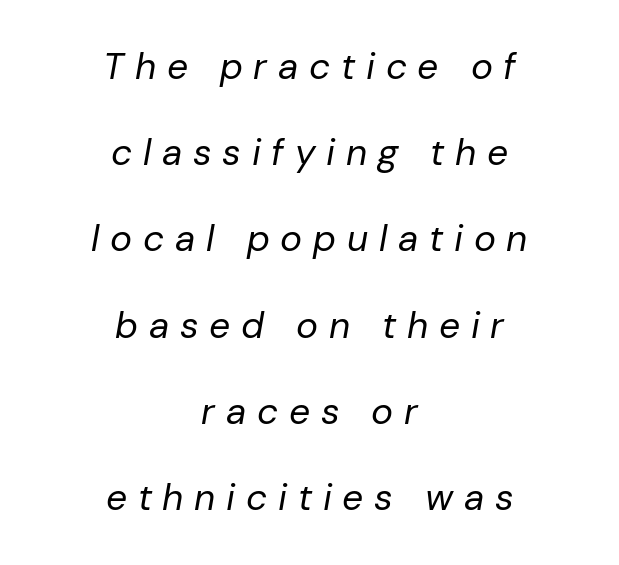
Line starts and ends both wander, symmetrically. Note the varied advance widths — an 'i' is clearly narrower than an 'm'. Only glyphs here, with clear space below each row. Successive baselines arrive slowly, with a big drop between each. These lines have a slow, spaced-out rhythm from letter to letter.
